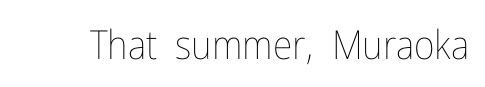
Q: Is the text bold? A: No.
Q: Is the text italic (slanted)? A: No, it is upright.
Q: Is the text underlined? A: No.
Q: Is the spacing between letters normal or unusually wide? A: Normal.
Q: Width (condensed, normal, or wide)? A: Condensed.
Q: Stroke contrast? A: Low.
Q: x-height? A: Medium.
Q: Monospaced? A: No.
